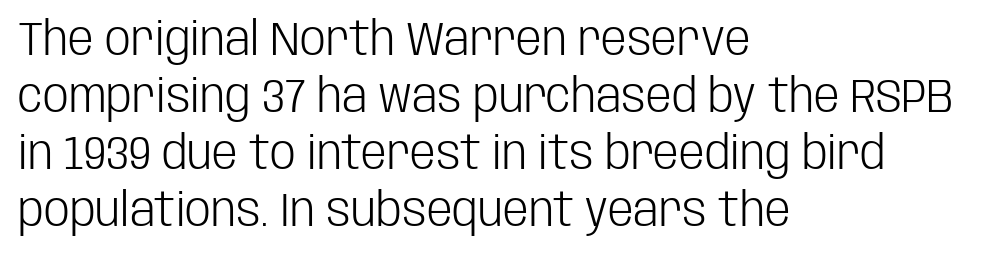
The image shows 46 px light, condensed sans-serif type, upright; set left-aligned, line spacing 1.24x, normal letter spacing, not underlined; low stroke contrast and a large x-height.
